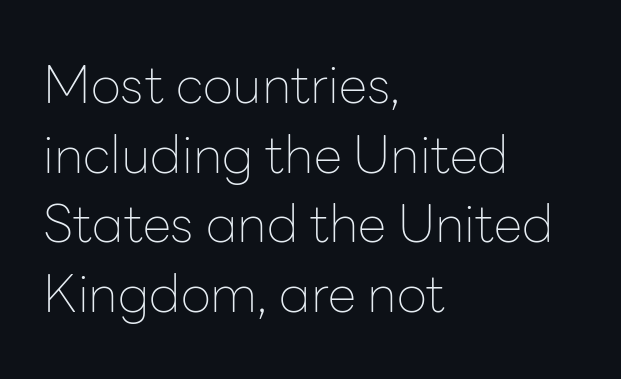
Q: Is the text bold? A: No.
Q: Is the text italic (slanted)? A: No, it is upright.
Q: Is the typeface a serif or a sans-serif typeface? A: Sans-serif.
Q: Is the text underlined? A: No.
Q: How is the paragraph aligned? A: Left-aligned.
Q: Is the spacing between letters normal or unusually wide? A: Normal.
Q: Is the spacing between lines tight, normal or loose? A: Normal.
Q: Width (condensed, normal, or wide)? A: Normal.
Q: Stroke contrast? A: Low.
Q: x-height? A: Medium.
Q: Monospaced? A: No.
